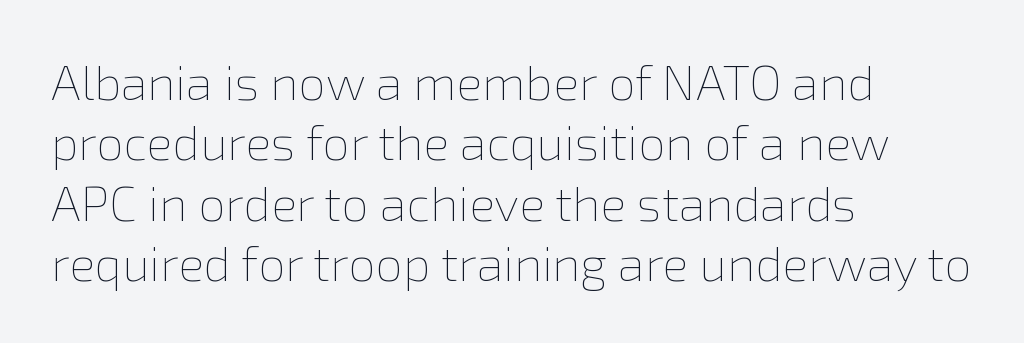
{"italic": "no", "bold": "no", "weight": "thin", "width": "normal", "x_height": "medium", "monospaced": "no", "underline": "no", "align": "left", "line_spacing_ratio": 1.23, "letter_spacing": "normal", "letter_spacing_em": 0.0, "glyph_px": 49}
